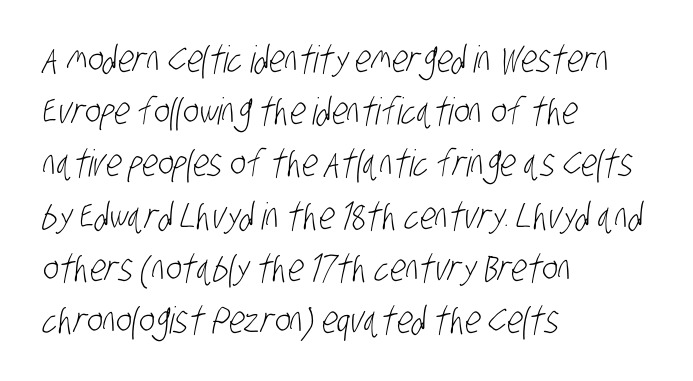
{"serif": "no", "bold": "no", "weight": "light", "width": "condensed", "stroke_contrast": "low", "x_height": "large", "monospaced": "no", "underline": "no", "align": "left", "line_spacing": "normal", "line_spacing_ratio": 1.41, "letter_spacing": "normal", "letter_spacing_em": 0.0, "glyph_px": 37}
